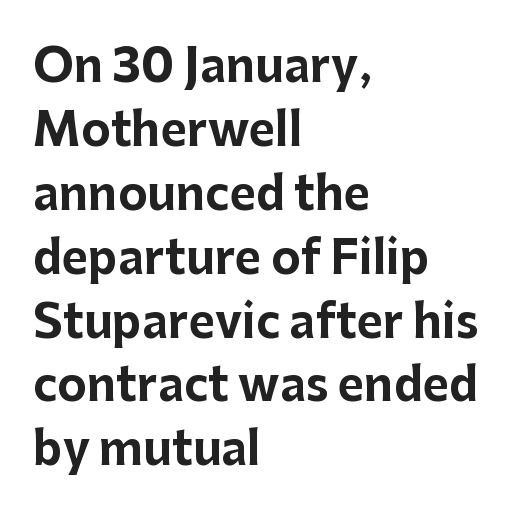
Q: Is the text bold? A: Yes.
Q: Is the text italic (slanted)? A: No, it is upright.
Q: Is the typeface a serif or a sans-serif typeface? A: Sans-serif.
Q: Is the text underlined? A: No.
Q: How is the paragraph aligned? A: Left-aligned.
Q: Is the spacing between letters normal or unusually wide? A: Normal.
Q: Is the spacing between lines tight, normal or loose? A: Normal.
Q: Width (condensed, normal, or wide)? A: Normal.
Q: Stroke contrast? A: Low.
Q: x-height? A: Medium.
Q: Monospaced? A: No.
